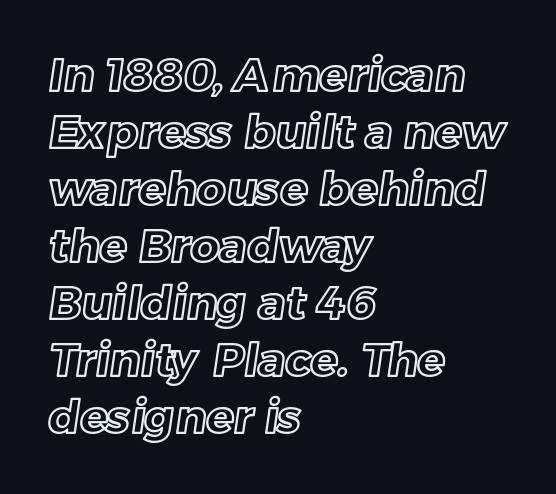
This sample uses plain, unmodified letter spacing. Horizontal alignment here is leftward, the default for most running prose. Here the designer chose a conventional face with non-uniform glyph widths. The space directly below the letters is spotless.
